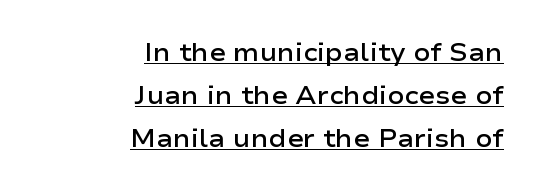
{"italic": "no", "bold": "semi", "underline": "yes", "align": "right", "line_spacing_ratio": 1.72, "letter_spacing": "normal", "letter_spacing_em": 0.0, "glyph_px": 25}
